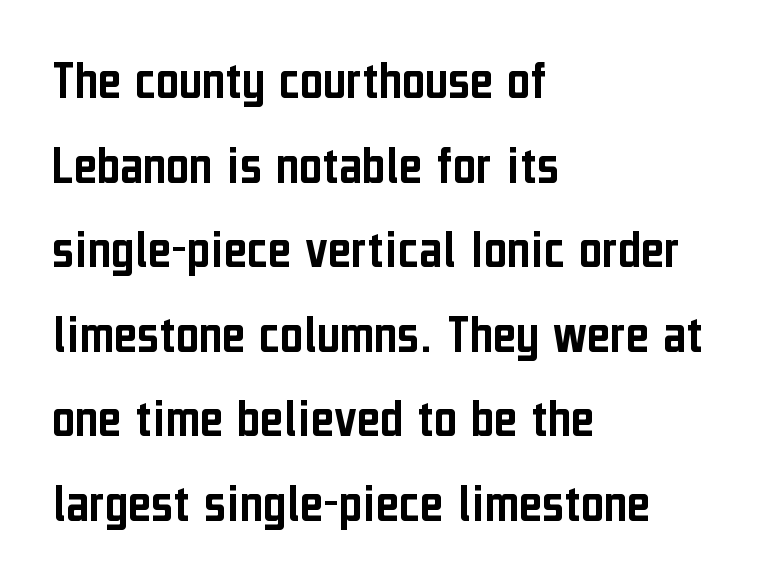
The passage shown is typeset with a sans-serif family. One-word summary of the alignment: left. These lines are rendered in a variable-pitch font. Vertical strokes here are truly vertical. You could call the tracking neutral — neither tight nor loose.
